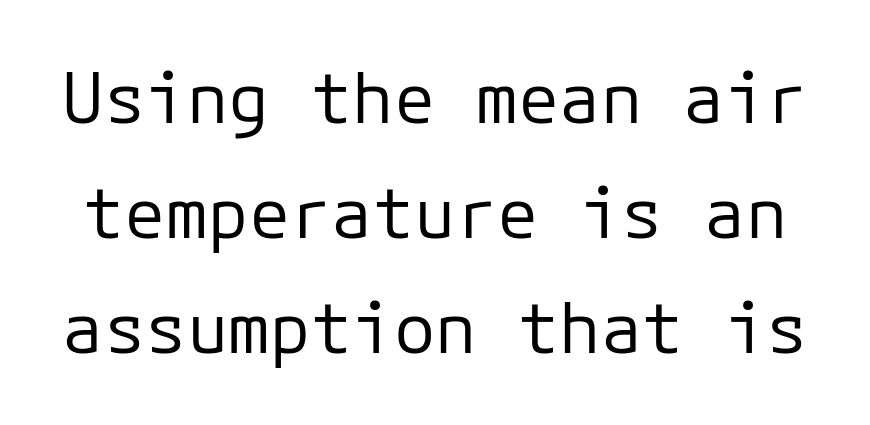
Q: Is the text bold? A: No.
Q: Is the text italic (slanted)? A: No, it is upright.
Q: Is the typeface a serif or a sans-serif typeface? A: Sans-serif.
Q: Is the text underlined? A: No.
Q: Is the spacing between letters normal or unusually wide? A: Normal.
Q: Is the spacing between lines tight, normal or loose? A: Normal.
Q: Width (condensed, normal, or wide)? A: Normal.
Q: Stroke contrast? A: Low.
Q: x-height? A: Medium.
